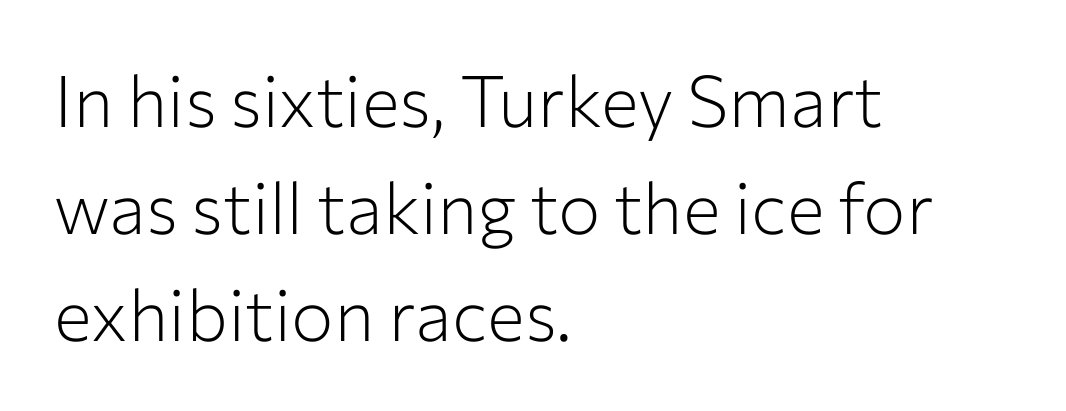
The specimen omits any rule beneath the text block's lines. Nothing unusual about the tracking: characters are spaced as the font intends. Classification — sans serif. Each line starts at the same left margin while the right side varies. On a weight scale, this lands at 450 or below. Ordinary non-slanted type is in use.
